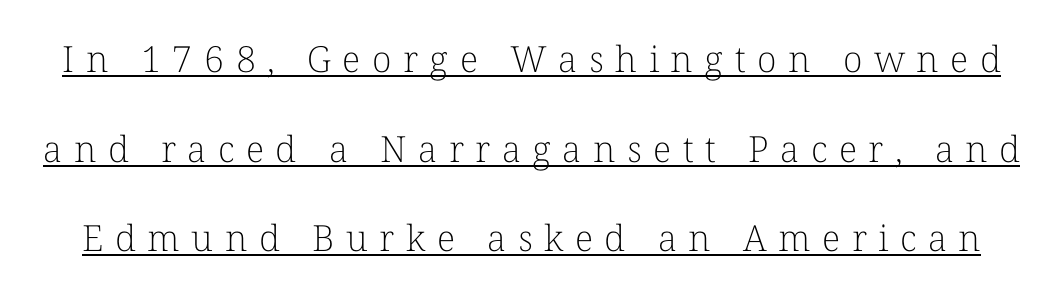
Q: Is the text bold? A: No.
Q: Is the text italic (slanted)? A: No, it is upright.
Q: Is the typeface a serif or a sans-serif typeface? A: Serif.
Q: Is the text underlined? A: Yes.
Q: Is the spacing between letters normal or unusually wide? A: Unusually wide.
Q: Is the spacing between lines tight, normal or loose? A: Loose.
Q: Width (condensed, normal, or wide)? A: Normal.
Q: Stroke contrast? A: Low.
Q: x-height? A: Medium.
Q: Monospaced? A: No.
